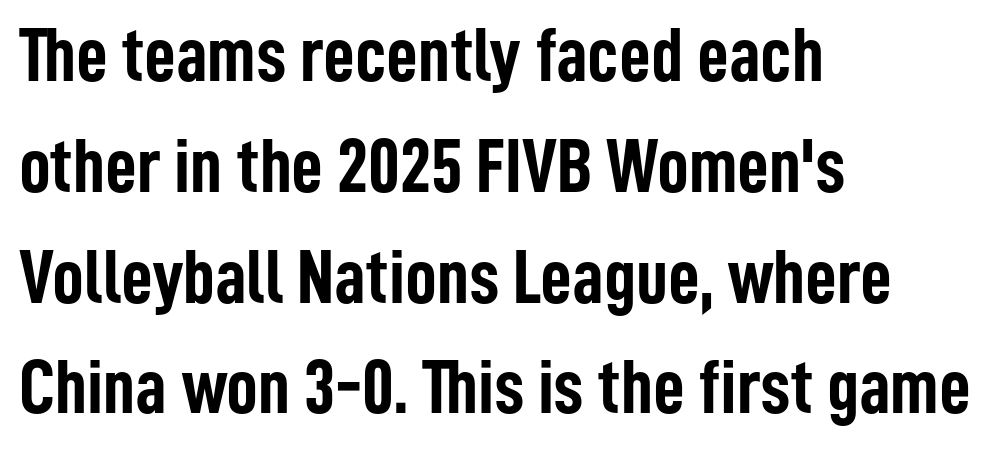
The image shows 78 px semibold, condensed sans-serif type, upright; set left-aligned, normal line spacing (1.42x), normal letter spacing, not underlined; low stroke contrast and a medium x-height.
